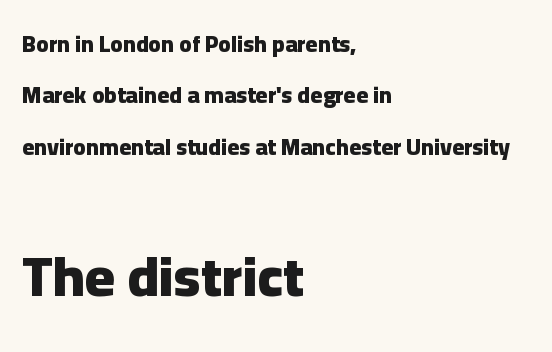
You'd pick this weight for a headline — it's a proper bold. Each letter keeps its own natural width here, so spacing adapts to shape. Unlike a traditional serif, this face leaves its strokes unadorned. A classic flush-left, rag-right setting is used for this passage.
